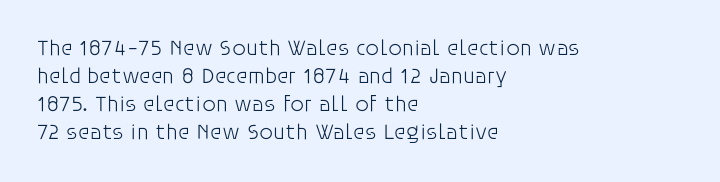
The image shows 22 px text type, upright; set left-aligned, normal line spacing (1.28x), normal letter spacing, not underlined.
